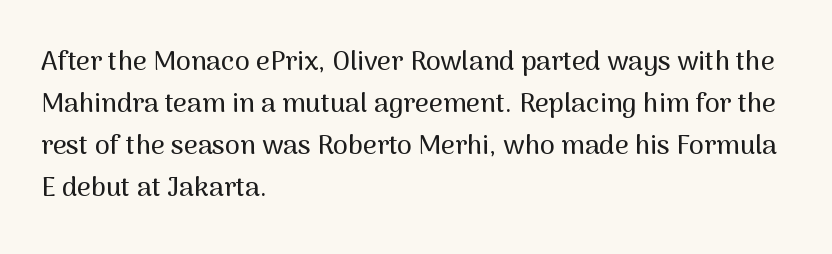
Q: Is the text italic (slanted)? A: No, it is upright.
Q: Is the text underlined? A: No.
Q: How is the paragraph aligned? A: Left-aligned.
Q: Is the spacing between letters normal or unusually wide? A: Normal.
Q: Is the spacing between lines tight, normal or loose? A: Normal.
